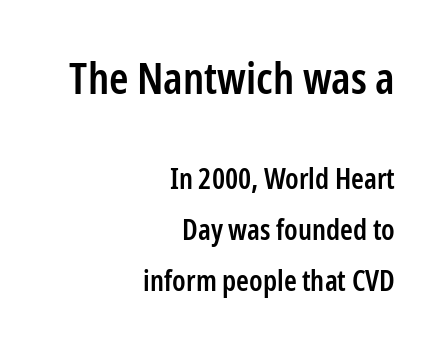
The image shows 44 px semibold, condensed sans-serif type, upright; set right-aligned, line spacing 1.75x, normal letter spacing, not underlined; the first (top) block is 1.52x larger; low stroke contrast and a medium x-height.
